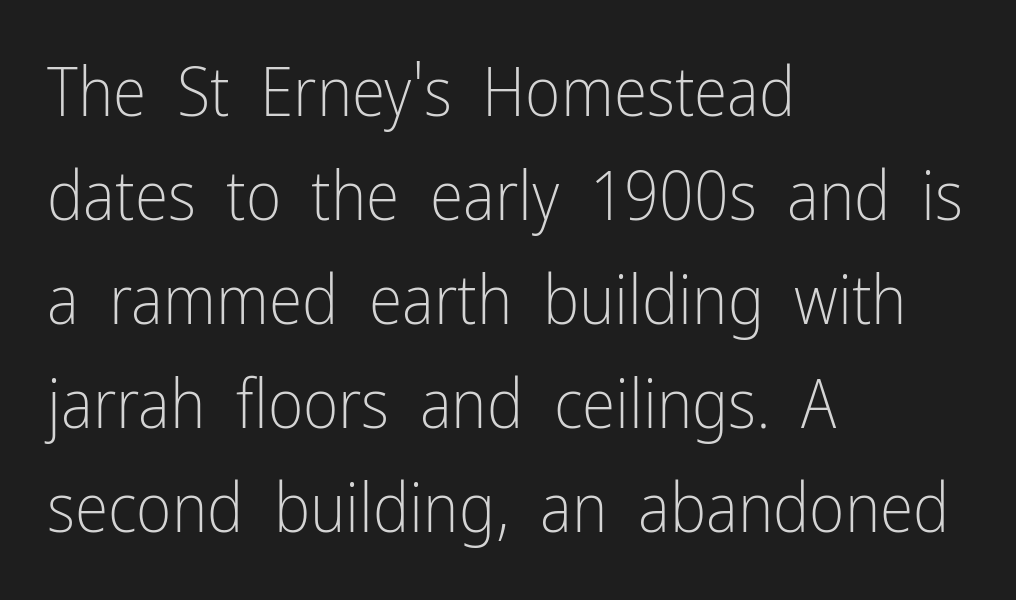
Q: Is the text bold? A: No.
Q: Is the text italic (slanted)? A: No, it is upright.
Q: Is the typeface a serif or a sans-serif typeface? A: Sans-serif.
Q: Is the text underlined? A: No.
Q: How is the paragraph aligned? A: Left-aligned.
Q: Is the spacing between letters normal or unusually wide? A: Normal.
Q: Is the spacing between lines tight, normal or loose? A: Normal.
Q: Width (condensed, normal, or wide)? A: Condensed.
Q: Stroke contrast? A: Low.
Q: x-height? A: Medium.
Q: Monospaced? A: No.
